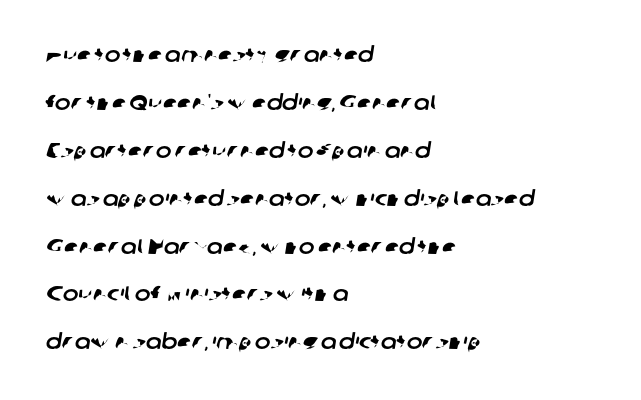
{"underline": "no", "align": "left", "line_spacing": "loose", "line_spacing_ratio": 2.28, "letter_spacing": "normal", "letter_spacing_em": 0.0, "glyph_px": 21}
